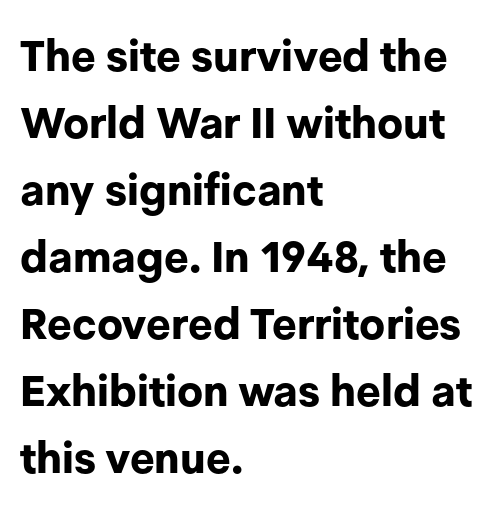
{"serif": "no", "italic": "no", "bold": "yes", "weight": "bold", "width": "normal", "stroke_contrast": "low", "x_height": "medium", "monospaced": "no", "underline": "no", "align": "left", "line_spacing": "normal", "line_spacing_ratio": 1.56, "letter_spacing": "normal", "letter_spacing_em": 0.0, "glyph_px": 43}
